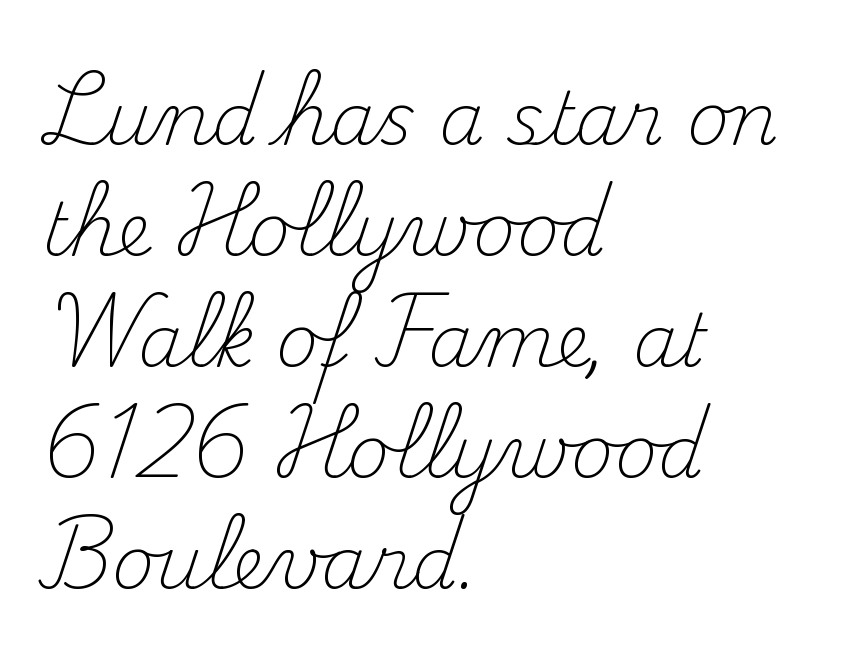
The image shows 73 px light serif type; set left-aligned, normal line spacing (1.52x), normal letter spacing, not underlined; medium stroke contrast and a small x-height.
